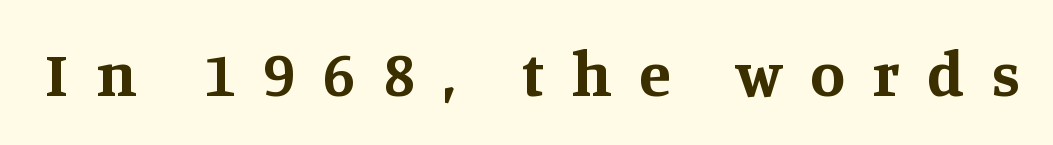
The image shows 64 px bold serif type, upright; set unusually wide letter spacing (+0.43 em), not underlined; medium stroke contrast and a large x-height.
